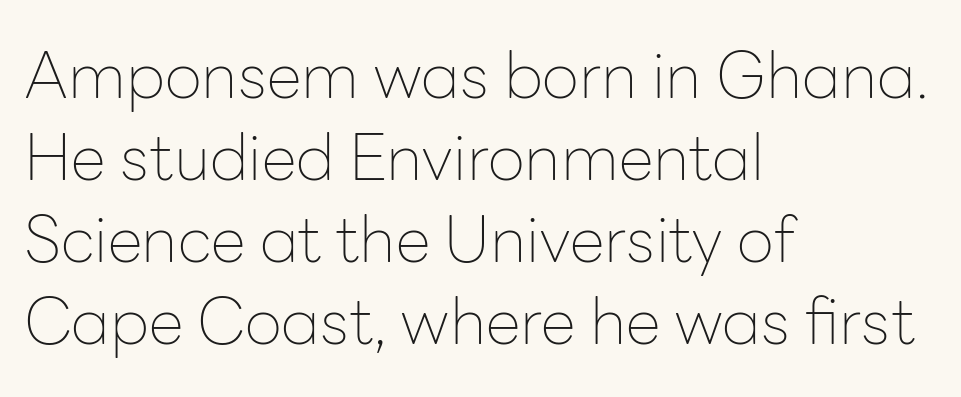
{"serif": "no", "italic": "no", "bold": "no", "weight": "thin", "width": "normal", "stroke_contrast": "low", "x_height": "medium", "monospaced": "no", "underline": "no", "align": "left", "line_spacing": "normal", "line_spacing_ratio": 1.28, "letter_spacing": "normal", "letter_spacing_em": 0.0, "glyph_px": 64}
